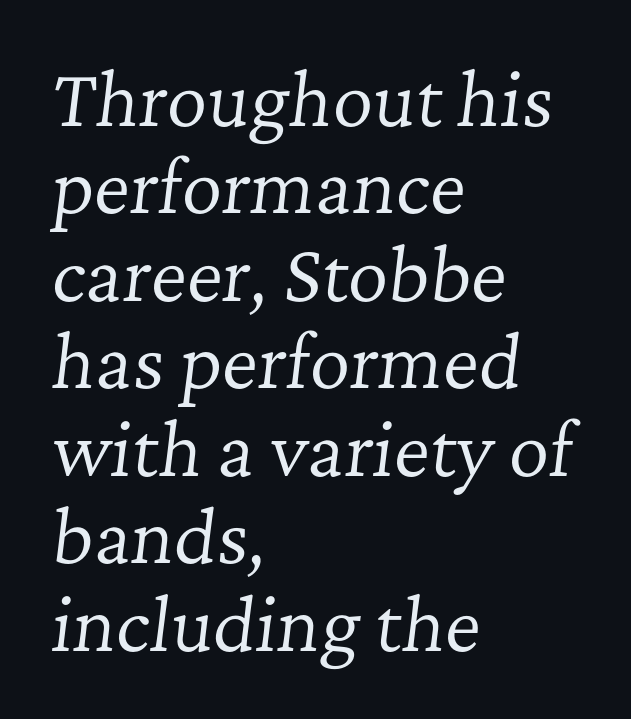
The image shows 70 px regular-weight serif type, italic (leaning right); set left-aligned, normal line spacing (1.25x), normal letter spacing, not underlined; low stroke contrast and a medium x-height.
